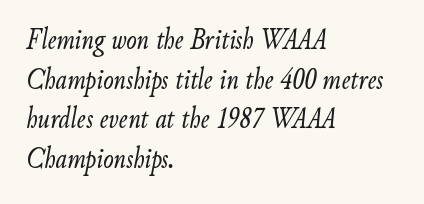
{"italic": "yes", "lean": "right", "slant_degrees": 9, "bold": "no", "weight": "light", "width": "condensed", "stroke_contrast": "low", "x_height": "small", "monospaced": "no", "underline": "no", "align": "left", "line_spacing": "normal", "line_spacing_ratio": 1.28, "letter_spacing": "normal", "letter_spacing_em": 0.0, "glyph_px": 31}
